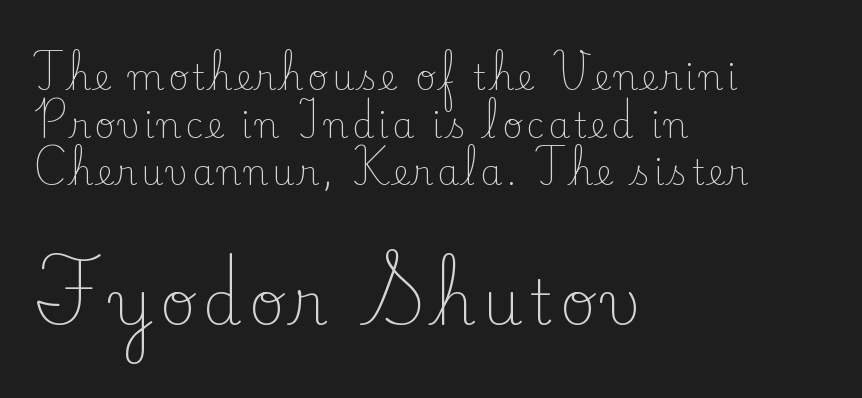
Q: Is the text bold? A: No.
Q: Is the text italic (slanted)? A: No, it is upright.
Q: Is the typeface a serif or a sans-serif typeface? A: Serif.
Q: Is the text underlined? A: No.
Q: How is the paragraph aligned? A: Left-aligned.
Q: Is the spacing between lines tight, normal or loose? A: Normal.
Q: Which block of text is set in a larger size, the first (top) or the second (bottom)? A: The second (bottom) one.
Q: Width (condensed, normal, or wide)? A: Normal.
Q: Stroke contrast? A: Low.
Q: x-height? A: Small.
Q: Monospaced? A: No.
